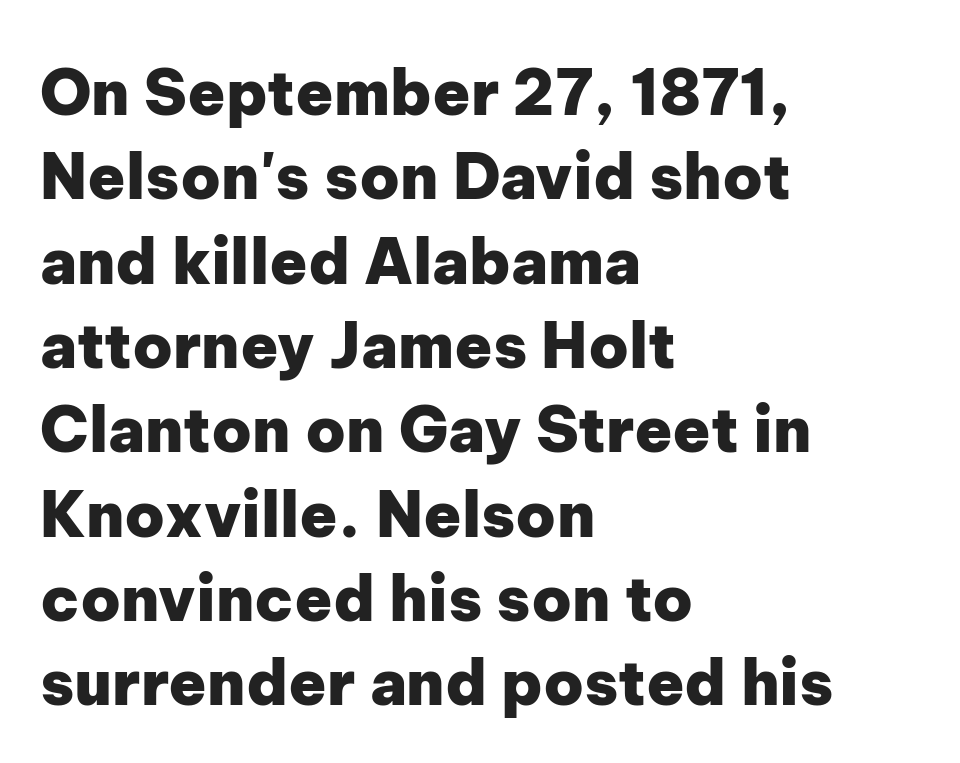
Q: Is the text bold? A: Yes.
Q: Is the text italic (slanted)? A: No, it is upright.
Q: Is the typeface a serif or a sans-serif typeface? A: Sans-serif.
Q: Is the text underlined? A: No.
Q: How is the paragraph aligned? A: Left-aligned.
Q: Is the spacing between letters normal or unusually wide? A: Normal.
Q: Is the spacing between lines tight, normal or loose? A: Normal.
Q: Width (condensed, normal, or wide)? A: Normal.
Q: Stroke contrast? A: Low.
Q: x-height? A: Medium.
Q: Monospaced? A: No.
